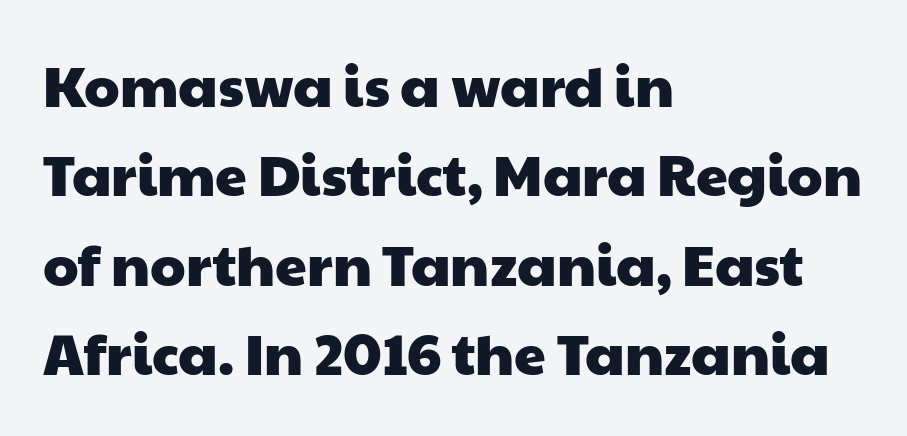
Q: Is the typeface a serif or a sans-serif typeface? A: Sans-serif.
Q: Is the text underlined? A: No.
Q: How is the paragraph aligned? A: Left-aligned.
Q: Is the spacing between letters normal or unusually wide? A: Normal.
Q: Is the spacing between lines tight, normal or loose? A: Normal.
Q: Width (condensed, normal, or wide)? A: Wide.
Q: Stroke contrast? A: Low.
Q: x-height? A: Medium.
Q: Monospaced? A: No.
